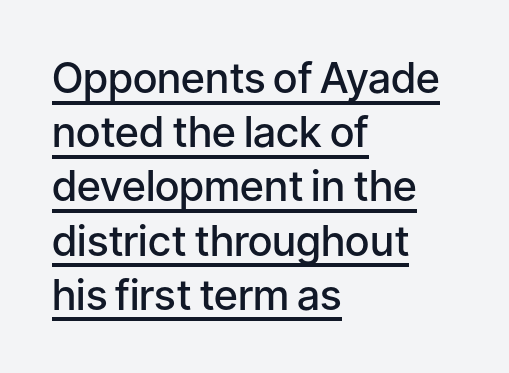
Slightly chunky letters — semibold, I'd say, not full bold. Every stem runs plumb, perpendicular to the baseline. The paragraph shown leans on its left margin. The typeface chosen for these lines omits serifs.
